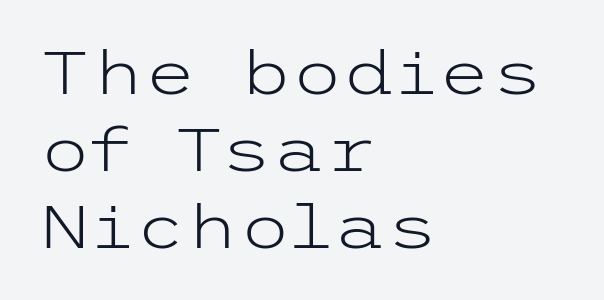
{"serif": "no", "italic": "no", "bold": "no", "weight": "light", "width": "wide", "stroke_contrast": "low", "x_height": "medium", "underline": "no", "align": "left", "line_spacing": "normal", "line_spacing_ratio": 1.28, "letter_spacing": "normal", "letter_spacing_em": 0.0, "glyph_px": 60}
